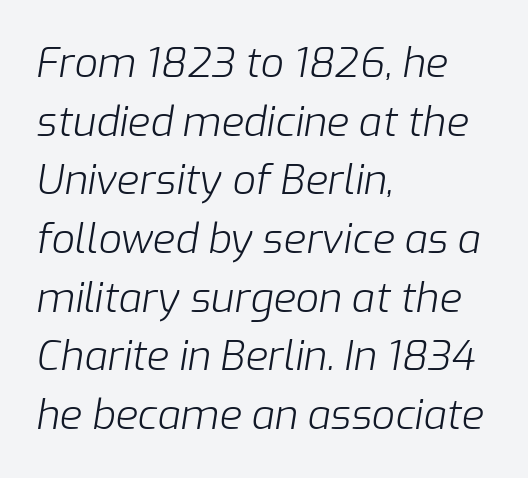
The image shows 41 px light type, italic (leaning right); set left-aligned, normal line spacing (1.43x), normal letter spacing, not underlined; low stroke contrast and a medium x-height.
